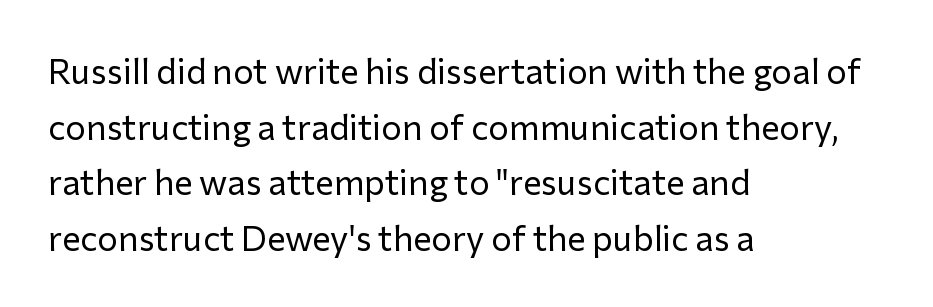
{"serif": "no", "italic": "no", "bold": "no", "weight": "regular", "width": "normal", "stroke_contrast": "low", "x_height": "medium", "monospaced": "no", "underline": "no", "align": "left", "line_spacing": "normal", "line_spacing_ratio": 1.59, "letter_spacing": "normal", "letter_spacing_em": 0.0, "glyph_px": 35}
